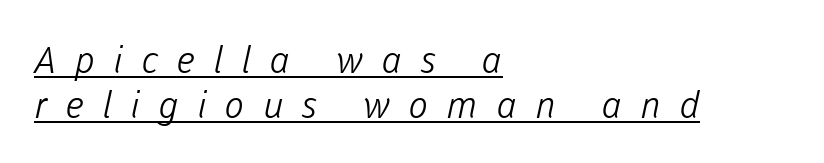
Q: Is the text bold? A: No.
Q: Is the typeface a serif or a sans-serif typeface? A: Sans-serif.
Q: Is the text underlined? A: Yes.
Q: How is the paragraph aligned? A: Left-aligned.
Q: Is the spacing between letters normal or unusually wide? A: Unusually wide.
Q: Width (condensed, normal, or wide)? A: Normal.
Q: Stroke contrast? A: Low.
Q: x-height? A: Medium.
Q: Monospaced? A: No.
